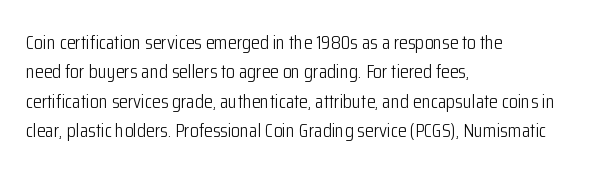
Look at the tracking — it's just the regular setting, nothing added. This sample keeps an unexceptional amount of space between lines. A typesetter would mark this as roman, not italic. Each row of text sits above clean, open space. Ink coverage per letter is moderate at most. This rendering uses left alignment, leaving the right contour irregular.
